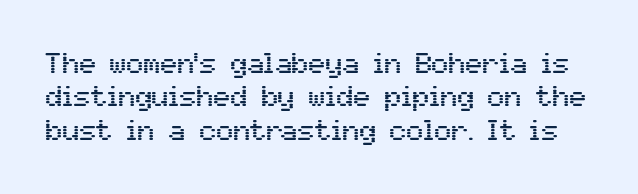
Q: Is the text italic (slanted)? A: No, it is upright.
Q: Is the typeface a serif or a sans-serif typeface? A: Sans-serif.
Q: Is the text underlined? A: No.
Q: Is the spacing between letters normal or unusually wide? A: Normal.
Q: Width (condensed, normal, or wide)? A: Normal.
Q: Stroke contrast? A: Medium.
Q: x-height? A: Medium.
Q: Monospaced? A: No.
